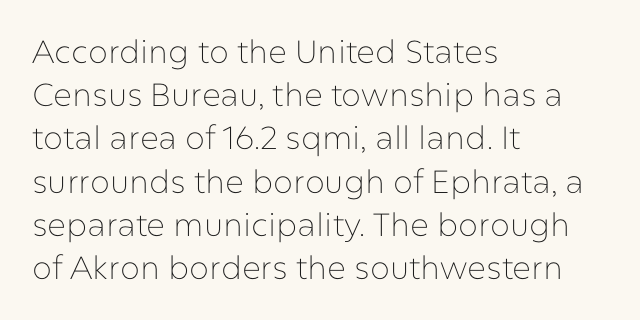
{"serif": "no", "italic": "no", "bold": "no", "weight": "thin", "width": "normal", "stroke_contrast": "low", "x_height": "medium", "monospaced": "no", "underline": "no", "align": "left", "line_spacing": "normal", "line_spacing_ratio": 1.35, "letter_spacing": "normal", "letter_spacing_em": 0.0, "glyph_px": 32}
